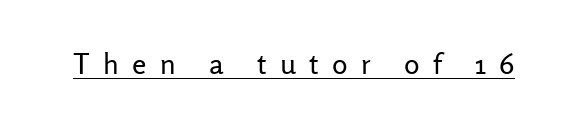
Loose tracking; the words dissolve into strings of separated letters. The font sits on the lighter half of the weight spectrum, regular included. Glance below the letters and you will spot a drawn line. No italicization has been applied; the sample stays upright. Do the characters align in a grid? No, the font is proportional. The letters carry no serifs — their stems end cleanly without finishing strokes.
